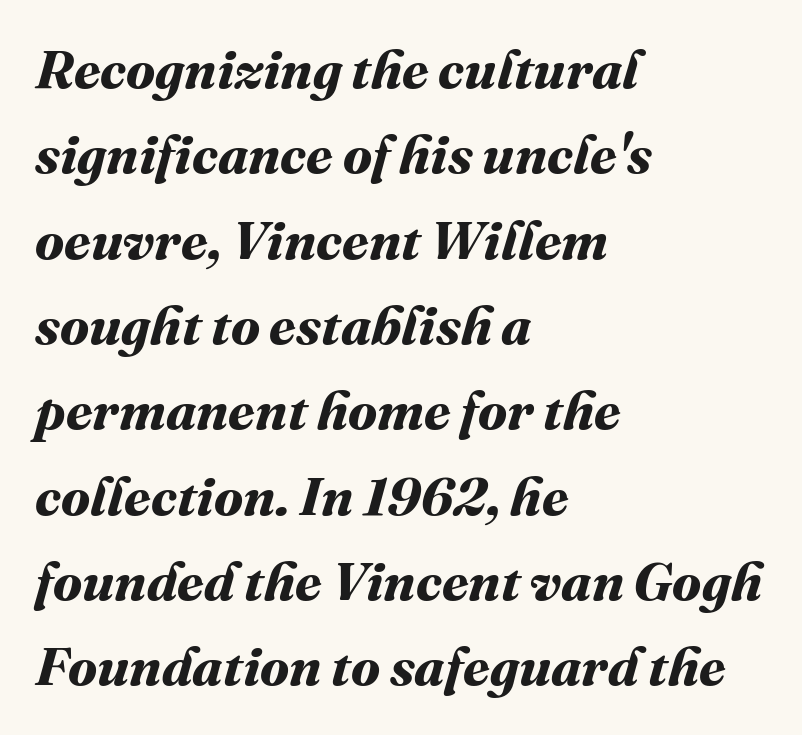
How are the letters spaced? Ordinarily, with no added tracking. Looks like regular typesetting: each glyph gets only the width it needs. The rendering uses a moderate line-height, typical for paragraphs. Notice how the passage keeps a crisp vertical edge on the left only.
